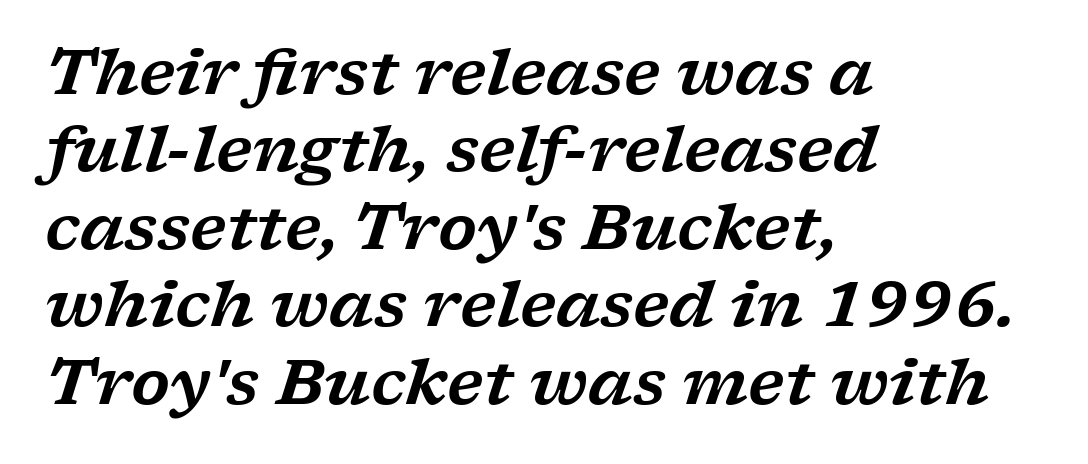
The image shows 63 px wide serif type, italic (leaning right); set left-aligned, line spacing 1.23x, normal letter spacing, not underlined; low stroke contrast and a medium x-height.
